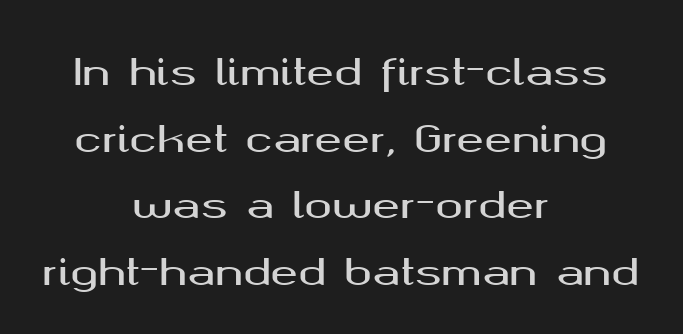
{"serif": "no", "italic": "no", "width": "wide", "stroke_contrast": "medium", "x_height": "medium", "monospaced": "no", "underline": "no", "align": "center", "line_spacing_ratio": 1.8, "letter_spacing": "normal", "letter_spacing_em": 0.0, "glyph_px": 37}
